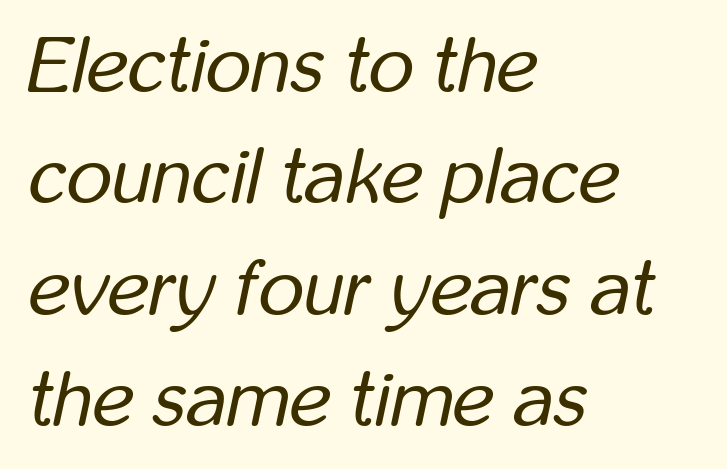
{"italic": "yes", "lean": "right", "slant_degrees": 12, "bold": "no", "weight": "regular", "width": "condensed", "stroke_contrast": "low", "x_height": "medium", "monospaced": "no", "underline": "no", "align": "left", "line_spacing": "normal", "line_spacing_ratio": 1.41, "letter_spacing": "normal", "letter_spacing_em": 0.0, "glyph_px": 79}
